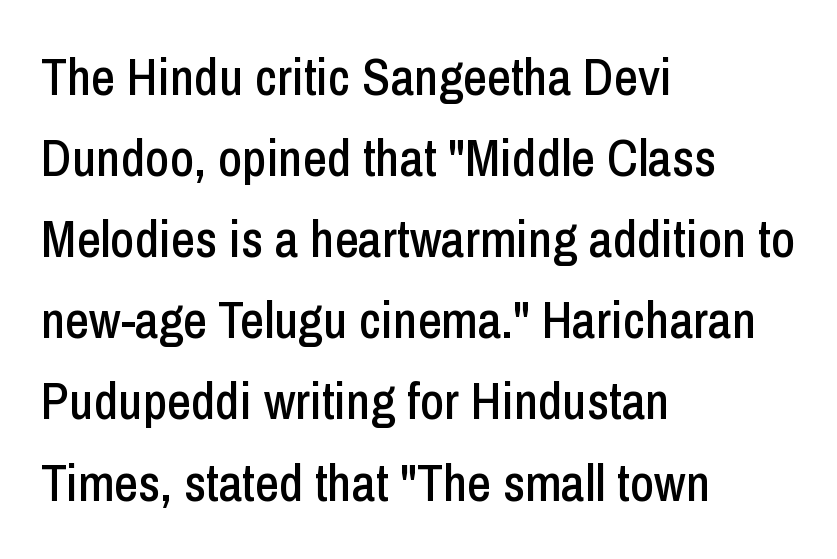
Q: Is the text italic (slanted)? A: No, it is upright.
Q: Is the typeface a serif or a sans-serif typeface? A: Sans-serif.
Q: Is the text underlined? A: No.
Q: How is the paragraph aligned? A: Left-aligned.
Q: Is the spacing between letters normal or unusually wide? A: Normal.
Q: Is the spacing between lines tight, normal or loose? A: Normal.
Q: Width (condensed, normal, or wide)? A: Condensed.
Q: Stroke contrast? A: Low.
Q: x-height? A: Medium.
Q: Monospaced? A: No.
